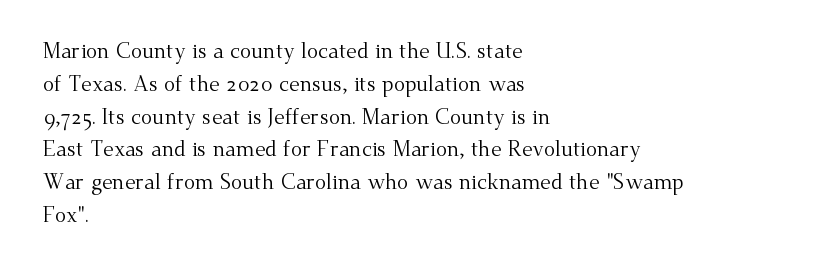
Q: Is the text bold? A: No.
Q: Is the text italic (slanted)? A: No, it is upright.
Q: Is the text underlined? A: No.
Q: How is the paragraph aligned? A: Left-aligned.
Q: Is the spacing between letters normal or unusually wide? A: Normal.
Q: Is the spacing between lines tight, normal or loose? A: Normal.
